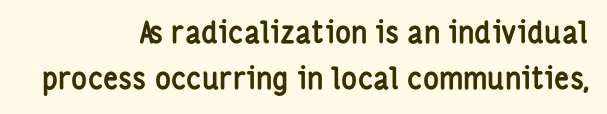
{"serif": "no", "italic": "no", "bold": "yes", "weight": "semibold", "width": "condensed", "stroke_contrast": "low", "x_height": "medium", "monospaced": "no", "underline": "no", "align": "right", "line_spacing": "normal", "line_spacing_ratio": 1.53, "letter_spacing": "normal", "letter_spacing_em": 0.0, "glyph_px": 30}
